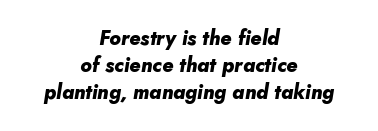
Q: Is the text bold? A: Yes.
Q: Is the text italic (slanted)? A: Yes, it leans right by about 10 degrees.
Q: Is the text underlined? A: No.
Q: How is the paragraph aligned? A: Centered.
Q: Is the spacing between letters normal or unusually wide? A: Normal.
Q: Is the spacing between lines tight, normal or loose? A: Normal.
